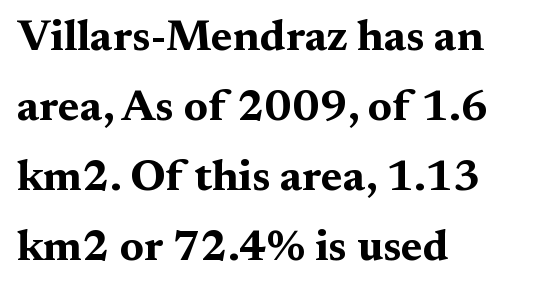
{"serif": "yes", "italic": "no", "bold": "yes", "weight": "bold", "width": "wide", "stroke_contrast": "medium", "x_height": "medium", "monospaced": "no", "underline": "no", "align": "left", "line_spacing": "normal", "line_spacing_ratio": 1.59, "letter_spacing": "normal", "letter_spacing_em": 0.0, "glyph_px": 44}
